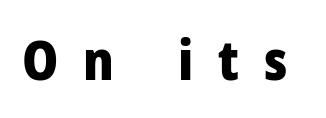
The image shows 54 px heavy sans-serif type, upright; set unusually wide letter spacing (+0.46 em), not underlined; low stroke contrast and a medium x-height.
